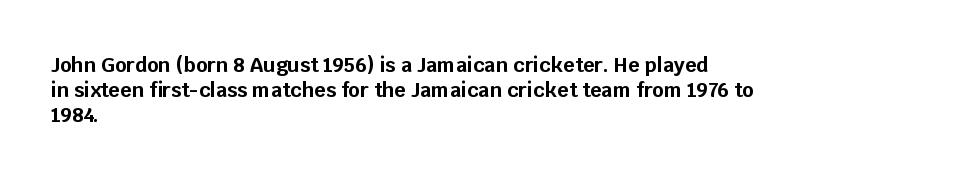
Q: Is the text bold? A: Yes.
Q: Is the text italic (slanted)? A: No, it is upright.
Q: Is the text underlined? A: No.
Q: How is the paragraph aligned? A: Left-aligned.
Q: Is the spacing between letters normal or unusually wide? A: Normal.
Q: Is the spacing between lines tight, normal or loose? A: Normal.
